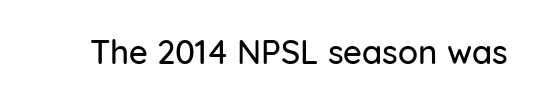
Is the letter spacing exaggerated? No — it looks like the ordinary default. A clean baseline with only descenders dipping below it. Is this a sans? Yes — the strokes have no serifs. Character widths vary here, with narrow letters taking less room than wide ones. Unlike italic type, these characters show no tilt at all.
